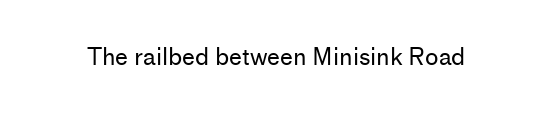
The type is set solid horizontally, with unmodified tracking. Words float on clear page, feet unadorned. A quiet, ordinary-to-light weight characterises the typeface. The type sits square on the baseline with zero lean.
